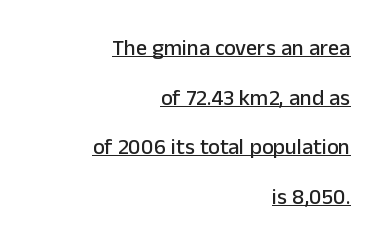
Q: Is the text italic (slanted)? A: No, it is upright.
Q: Is the text underlined? A: Yes.
Q: How is the paragraph aligned? A: Right-aligned.
Q: Is the spacing between letters normal or unusually wide? A: Normal.
Q: Is the spacing between lines tight, normal or loose? A: Loose.
